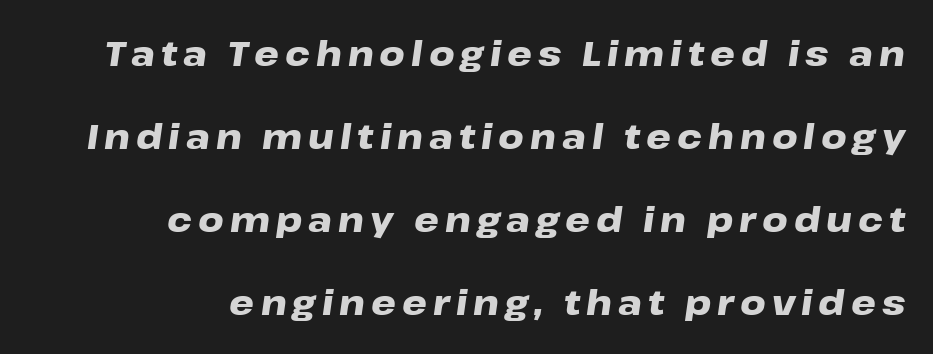
Q: Is the text bold? A: Yes.
Q: Is the text italic (slanted)? A: Yes, it leans right by about 8 degrees.
Q: Is the text underlined? A: No.
Q: How is the paragraph aligned? A: Right-aligned.
Q: Is the spacing between lines tight, normal or loose? A: Loose.
Q: Width (condensed, normal, or wide)? A: Wide.
Q: Stroke contrast? A: Low.
Q: x-height? A: Medium.
Q: Monospaced? A: No.
